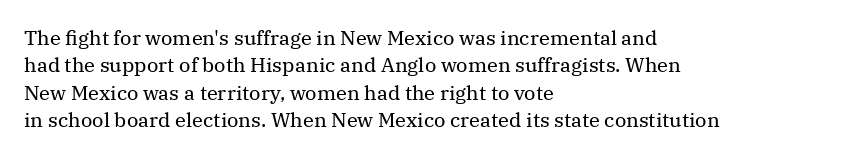
Caption: standard tracking, unaltered. Alignment: flush left. Line spacing here is normal. Weight: not bold — regular or lighter.
